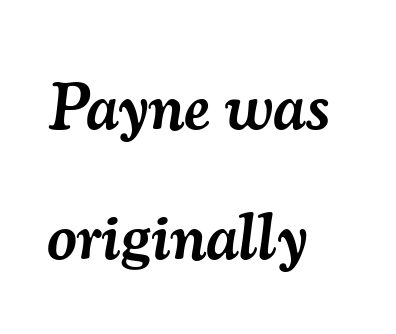
A semibold gives these letters moderate extra thickness, short of bold. Horizontal alignment here is leftward, the default for most running prose. You could not count columns in this text — the font is proportionally spaced. Bare-footed words on every line. Compared with typical body copy, the letter spacing here is the same.
